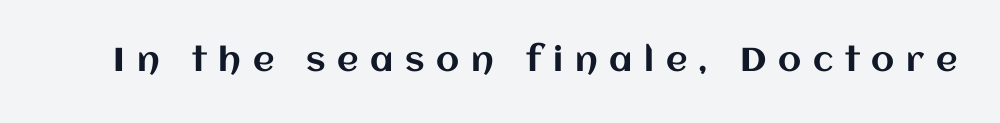
The image shows 33 px text type, upright; set unusually wide letter spacing (+0.35 em), not underlined; medium stroke contrast and a large x-height.
